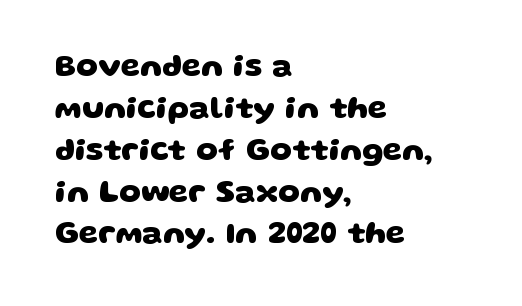
The image shows 31 px heavy, wide sans-serif type; set left-aligned, normal line spacing (1.35x), normal letter spacing, not underlined; low stroke contrast and a large x-height.
